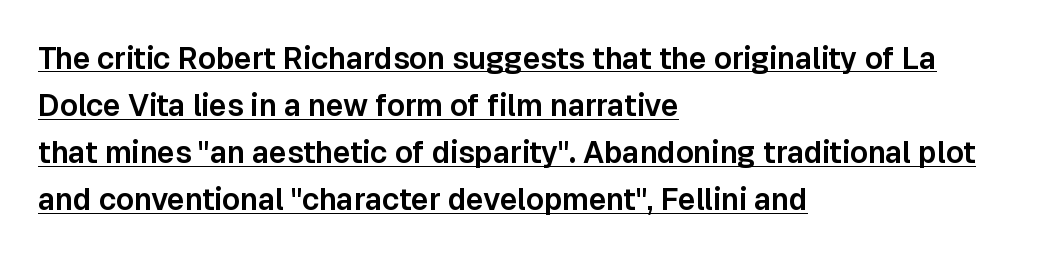
{"serif": "no", "italic": "no", "width": "normal", "stroke_contrast": "low", "x_height": "medium", "monospaced": "no", "underline": "yes", "align": "left", "line_spacing": "normal", "line_spacing_ratio": 1.57, "letter_spacing": "normal", "letter_spacing_em": 0.0, "glyph_px": 30}
